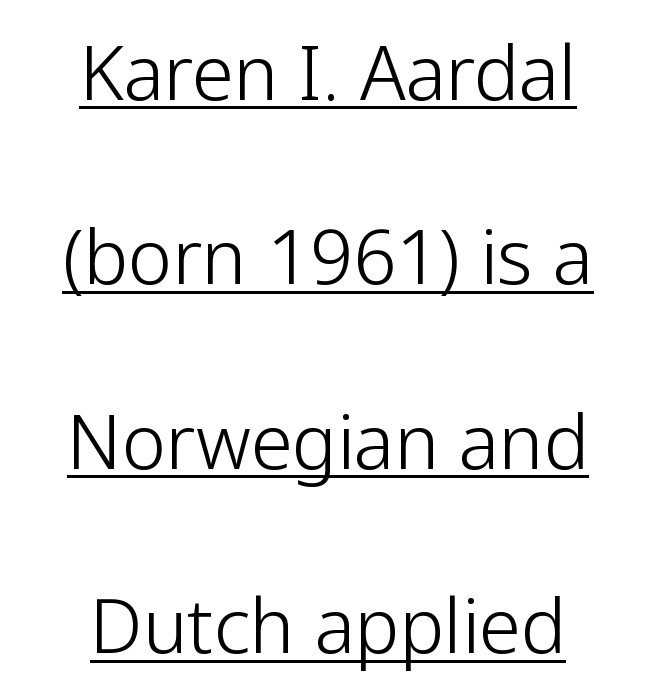
Q: Is the text bold? A: No.
Q: Is the text italic (slanted)? A: No, it is upright.
Q: Is the typeface a serif or a sans-serif typeface? A: Sans-serif.
Q: Is the text underlined? A: Yes.
Q: How is the paragraph aligned? A: Centered.
Q: Is the spacing between letters normal or unusually wide? A: Normal.
Q: Is the spacing between lines tight, normal or loose? A: Loose.
Q: Width (condensed, normal, or wide)? A: Normal.
Q: Stroke contrast? A: Low.
Q: x-height? A: Medium.
Q: Monospaced? A: No.
